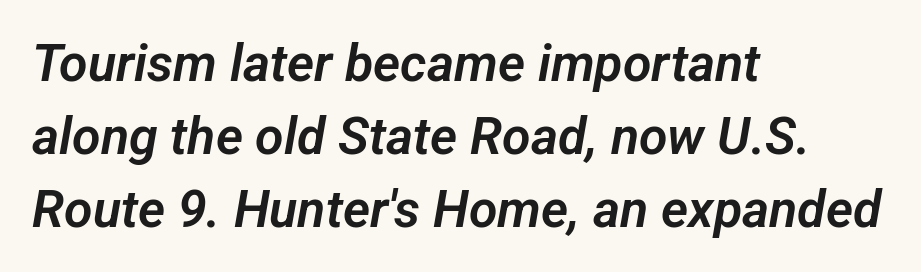
The image shows 52 px sans-serif type; set left-aligned, normal line spacing (1.4x), normal letter spacing, not underlined; low stroke contrast and a medium x-height.
